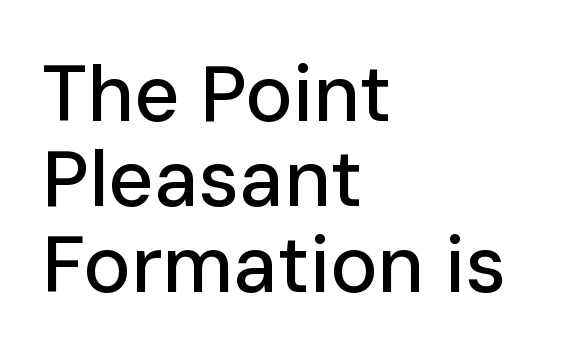
{"serif": "no", "italic": "no", "width": "normal", "stroke_contrast": "low", "x_height": "medium", "monospaced": "no", "underline": "no", "align": "left", "line_spacing": "tight", "line_spacing_ratio": 1.08, "letter_spacing": "normal", "letter_spacing_em": 0.0, "glyph_px": 79}
